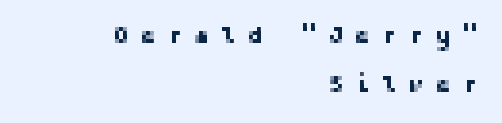
This block would shrink considerably if given ordinary leading; it's expanded now. Nobody drew a line under any word here. The typesetter chose a ragged-left arrangement here. Does the lettering tilt? It doesn't — this is upright. This sample uses expanded letter spacing, leaving extra air between glyphs.
